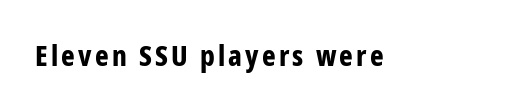
Q: Is the text bold? A: Yes.
Q: Is the text italic (slanted)? A: No, it is upright.
Q: Is the typeface a serif or a sans-serif typeface? A: Sans-serif.
Q: Is the text underlined? A: No.
Q: Width (condensed, normal, or wide)? A: Condensed.
Q: Stroke contrast? A: Low.
Q: x-height? A: Medium.
Q: Monospaced? A: No.
